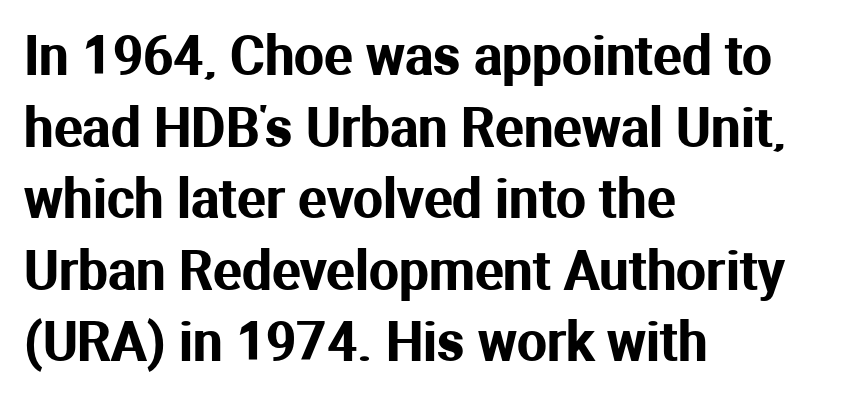
{"serif": "no", "italic": "no", "width": "normal", "stroke_contrast": "medium", "x_height": "medium", "monospaced": "no", "underline": "no", "align": "left", "line_spacing": "normal", "line_spacing_ratio": 1.35, "letter_spacing": "normal", "letter_spacing_em": 0.0, "glyph_px": 53}
